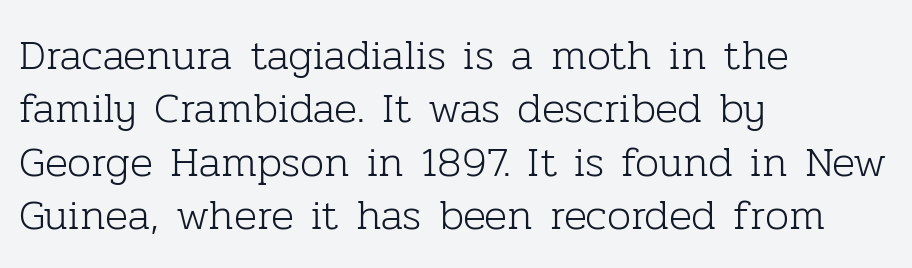
{"serif": "yes", "italic": "no", "bold": "no", "weight": "light", "width": "normal", "stroke_contrast": "low", "x_height": "medium", "monospaced": "no", "underline": "no", "align": "left", "line_spacing_ratio": 1.24, "letter_spacing": "normal", "letter_spacing_em": 0.0, "glyph_px": 43}
